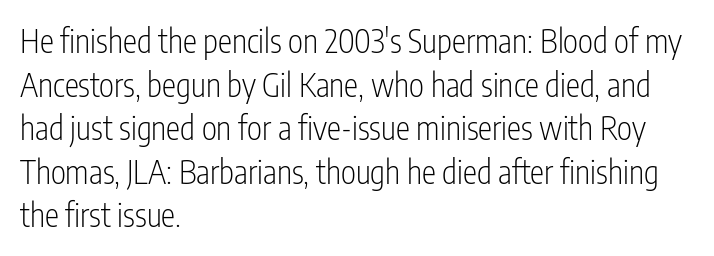
{"serif": "no", "italic": "no", "bold": "no", "weight": "light", "width": "condensed", "stroke_contrast": "low", "x_height": "medium", "monospaced": "no", "underline": "no", "align": "left", "line_spacing": "normal", "line_spacing_ratio": 1.36, "letter_spacing": "normal", "letter_spacing_em": 0.0, "glyph_px": 32}
